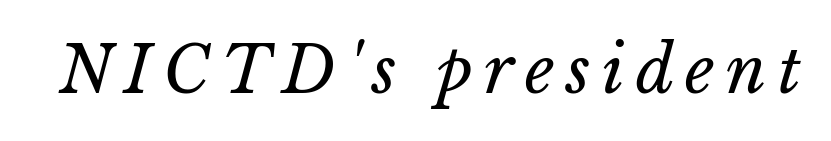
The image shows 64 px regular-weight type; set not underlined; low stroke contrast and a medium x-height.
